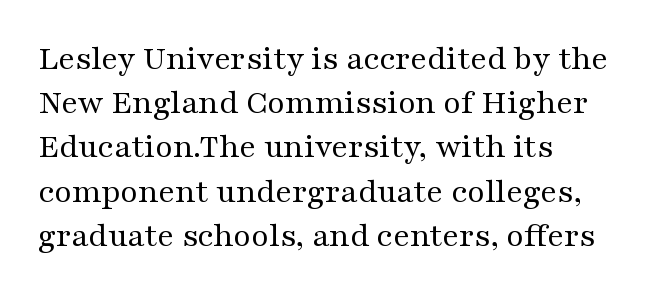
The image shows 34 px regular-weight, wide serif type, upright; set left-aligned, normal line spacing (1.3x), normal letter spacing, not underlined; medium stroke contrast and a medium x-height.
